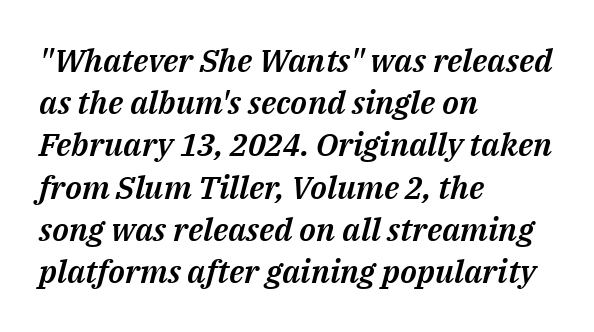
The image shows 32 px text type, italic (leaning right); set left-aligned, normal line spacing (1.32x), normal letter spacing, not underlined; medium stroke contrast and a medium x-height.
